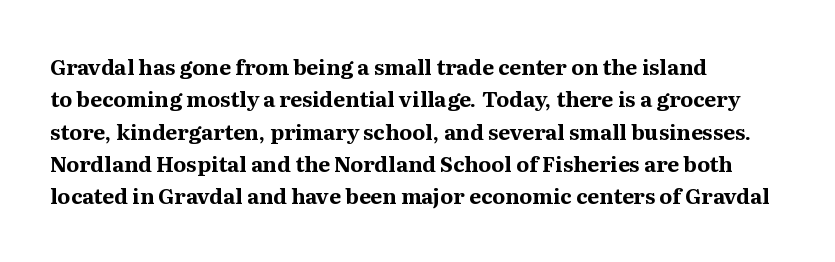
Q: Is the text bold? A: Yes.
Q: Is the text italic (slanted)? A: No, it is upright.
Q: Is the text underlined? A: No.
Q: How is the paragraph aligned? A: Left-aligned.
Q: Is the spacing between letters normal or unusually wide? A: Normal.
Q: Is the spacing between lines tight, normal or loose? A: Normal.
